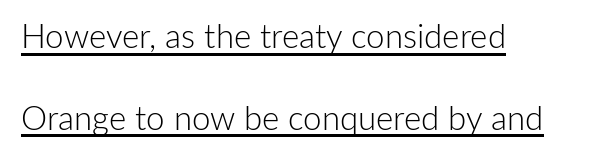
Every stem runs plumb, perpendicular to the baseline. Left-aligned paragraph, ragged on the right. Ink coverage per letter is moderate at most. This sample uses a sans-serif face. Looks like regular typesetting: each glyph gets only the width it needs. A continuous stroke trails under the words, as in a hyperlink.
